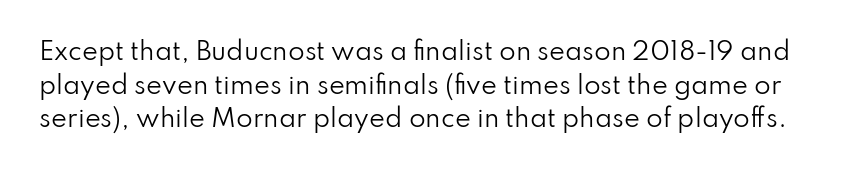
Q: Is the text bold? A: No.
Q: Is the text italic (slanted)? A: No, it is upright.
Q: Is the text underlined? A: No.
Q: Is the spacing between letters normal or unusually wide? A: Normal.
Q: Is the spacing between lines tight, normal or loose? A: Normal.
